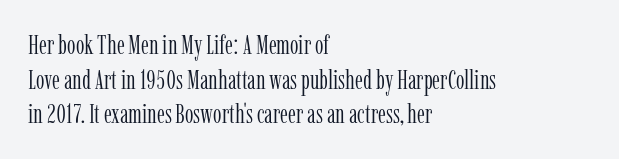
The image shows 27 px text type, upright; set left-aligned, normal line spacing (1.28x), normal letter spacing, not underlined.
